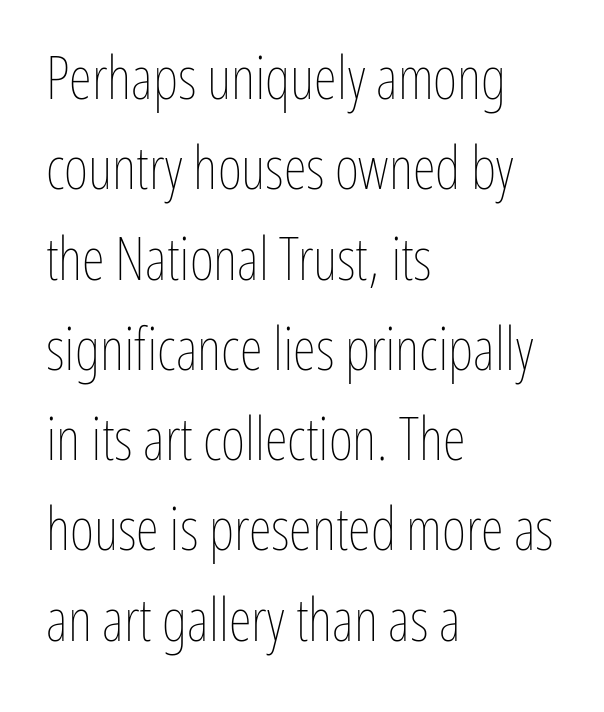
{"italic": "no", "bold": "no", "weight": "thin", "width": "condensed", "stroke_contrast": "low", "x_height": "medium", "monospaced": "no", "underline": "no", "align": "left", "line_spacing": "normal", "line_spacing_ratio": 1.53, "letter_spacing": "normal", "letter_spacing_em": 0.0, "glyph_px": 59}
